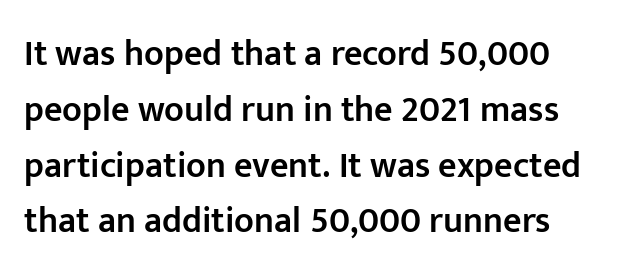
{"serif": "no", "italic": "no", "bold": "semi", "weight": "semibold", "width": "normal", "stroke_contrast": "low", "x_height": "medium", "monospaced": "no", "underline": "no", "line_spacing": "normal", "line_spacing_ratio": 1.55, "letter_spacing": "normal", "letter_spacing_em": 0.0, "glyph_px": 36}
